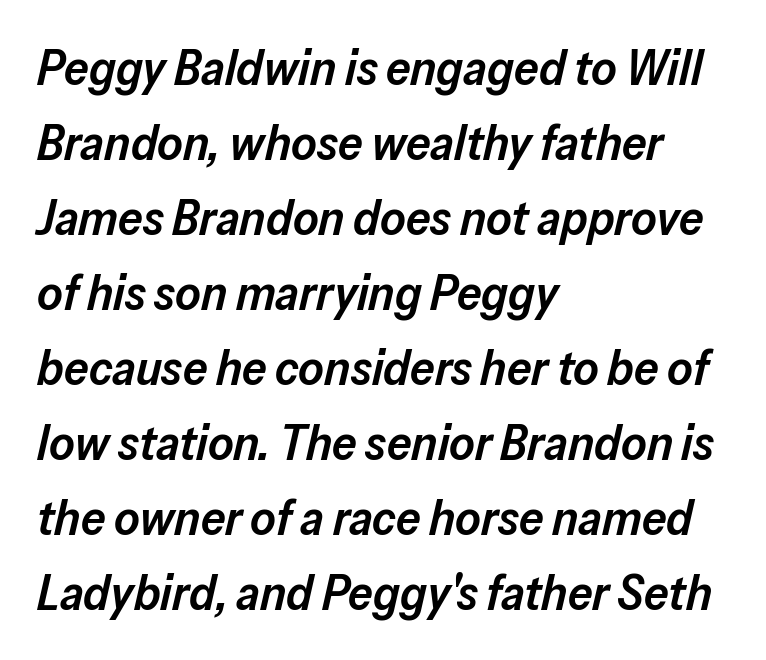
{"italic": "yes", "lean": "right", "slant_degrees": 13, "bold": "semi", "weight": "semibold", "width": "normal", "stroke_contrast": "low", "x_height": "medium", "monospaced": "no", "underline": "no", "align": "left", "line_spacing": "normal", "line_spacing_ratio": 1.53, "letter_spacing": "normal", "letter_spacing_em": 0.0, "glyph_px": 49}
